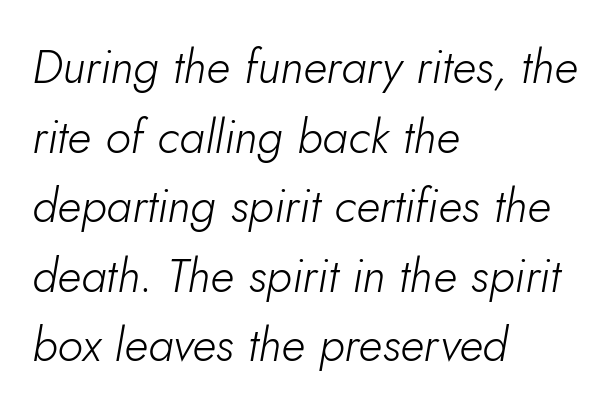
No extra ink here — the face is not bold. This sample has the flowing, uneven cadence of proportional lettering. Observe the lean: these are italic letterforms. No word sits above an underline. Vertically, the passage feels balanced, rows spaced as you'd expect.
